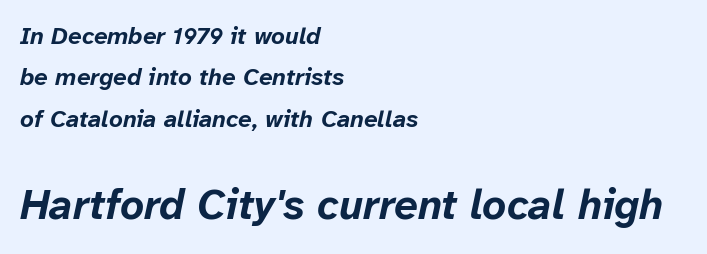
You get the small type first, then a jump to larger type. You'd pick this weight for a headline — it's a proper bold. Each letter keeps its own natural width here, so spacing adapts to shape. This sample uses plain, unmodified letter spacing.
